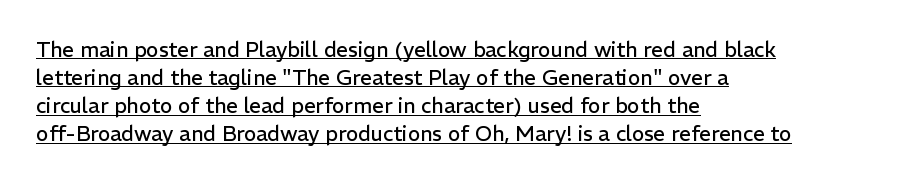
Q: Is the text bold? A: No.
Q: Is the text italic (slanted)? A: No, it is upright.
Q: Is the text underlined? A: Yes.
Q: How is the paragraph aligned? A: Left-aligned.
Q: Is the spacing between letters normal or unusually wide? A: Normal.
Q: Is the spacing between lines tight, normal or loose? A: Normal.
